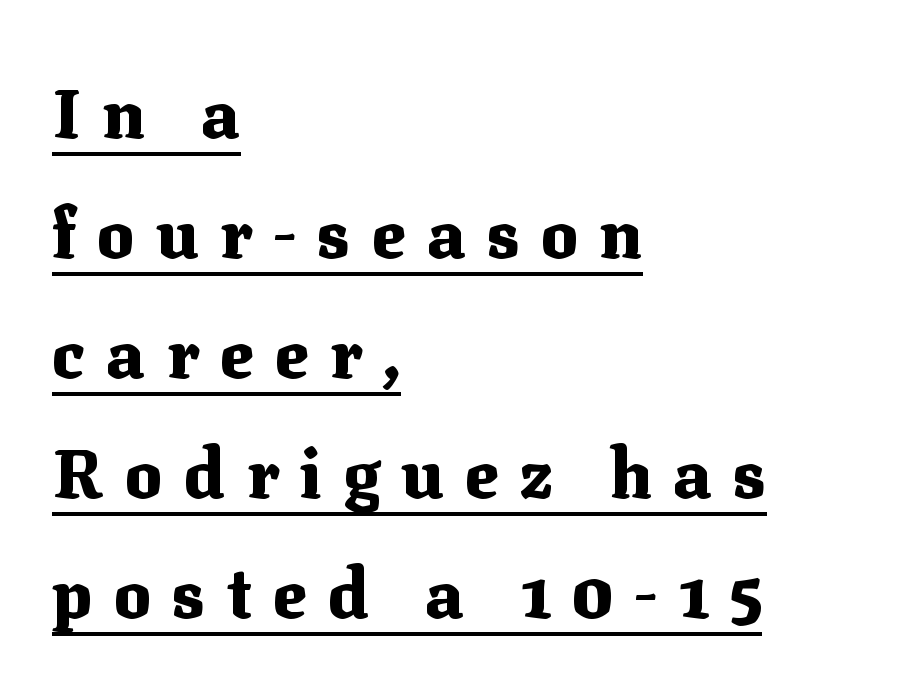
Every row of glyphs begins at an identical x-position on the left. A typesetter would call this proportional, since set widths differ per character. Does a line run under the words? Yes, clearly. Note: serifs present on the glyphs.
